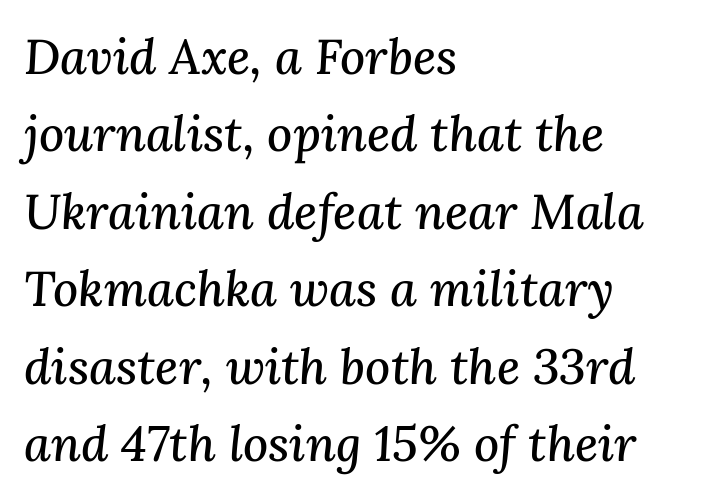
The image shows 49 px serif type, italic (leaning right); set left-aligned, normal line spacing (1.58x), normal letter spacing, not underlined; medium stroke contrast and a medium x-height.
